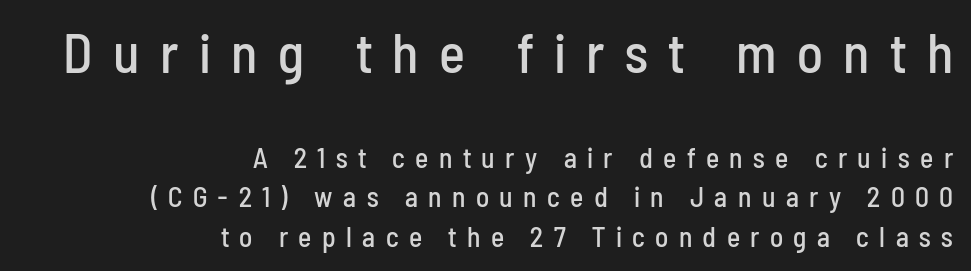
{"serif": "no", "italic": "no", "width": "condensed", "stroke_contrast": "low", "x_height": "medium", "monospaced": "no", "underline": "no", "align": "right", "line_spacing": "normal", "line_spacing_ratio": 1.41, "letter_spacing": "wide", "letter_spacing_em": 0.37, "larger_block": "first", "size_ratio": 1.96, "glyph_px": 55}
